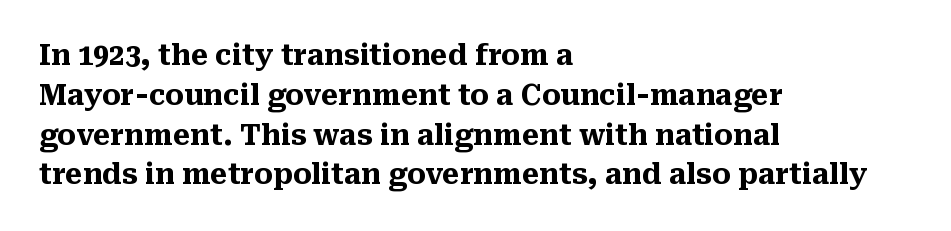
The image shows 28 px heavy serif type, upright; set left-aligned, normal line spacing (1.42x), normal letter spacing, not underlined; medium stroke contrast and a medium x-height.
